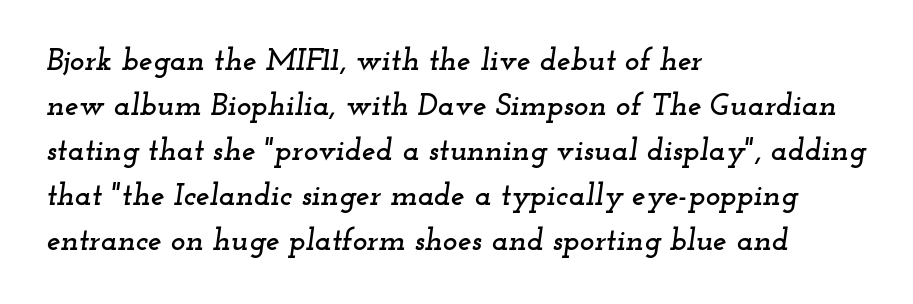
The image shows 31 px wide serif type, italic (leaning right); set left-aligned, normal line spacing (1.45x), normal letter spacing, not underlined; low stroke contrast and a small x-height.
